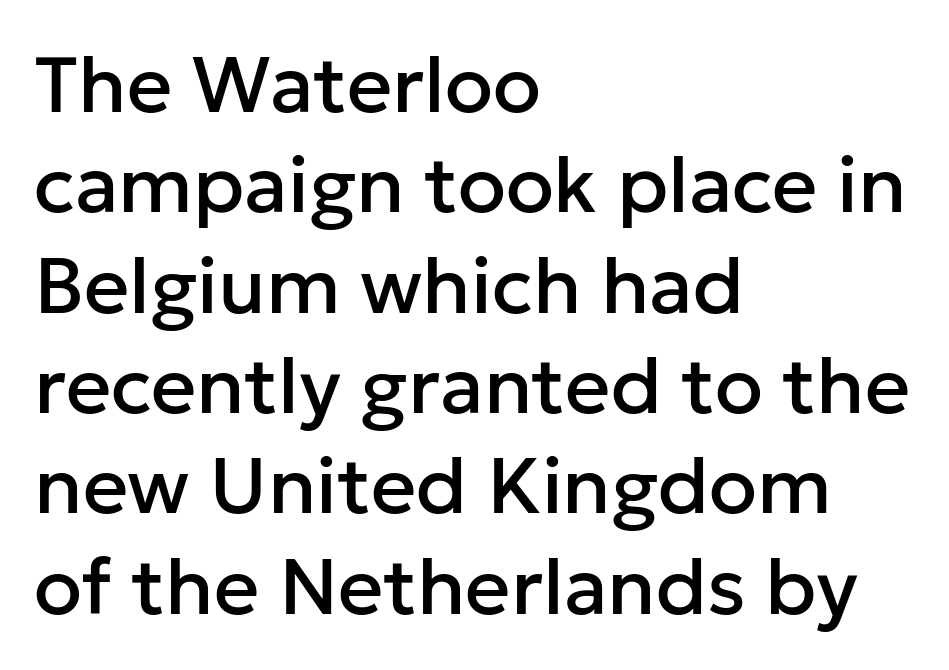
The image shows 79 px sans-serif type, upright; set left-aligned, normal line spacing (1.27x), normal letter spacing, not underlined; low stroke contrast and a medium x-height.
